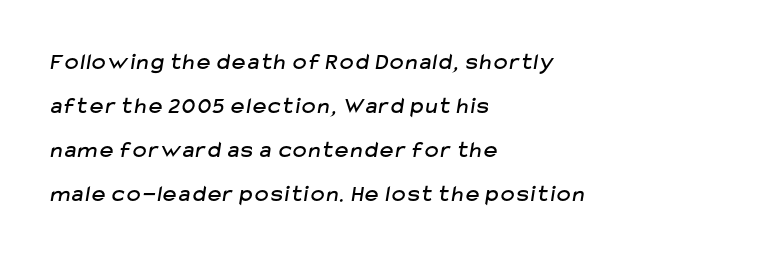
{"underline": "no", "align": "left", "line_spacing": "loose", "line_spacing_ratio": 1.91, "glyph_px": 23}
